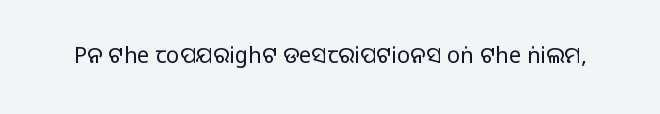
Q: Is the text bold? A: No.
Q: Is the text italic (slanted)? A: No, it is upright.
Q: Is the text underlined? A: No.
Q: Is the spacing between letters normal or unusually wide? A: Normal.
